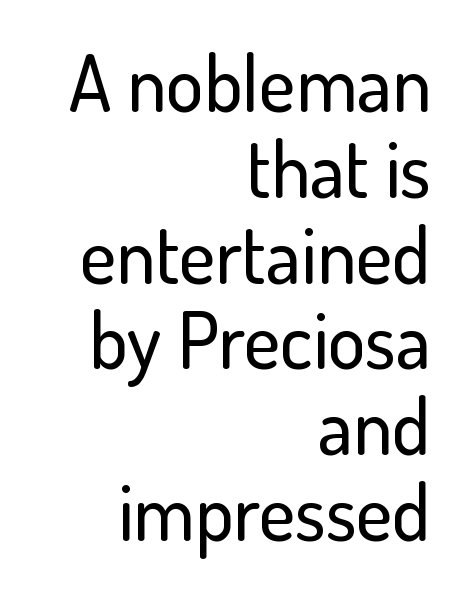
{"serif": "no", "italic": "no", "width": "normal", "stroke_contrast": "low", "x_height": "small", "monospaced": "no", "underline": "no", "align": "right", "line_spacing": "tight", "line_spacing_ratio": 1.1, "letter_spacing": "normal", "letter_spacing_em": 0.0, "glyph_px": 78}
